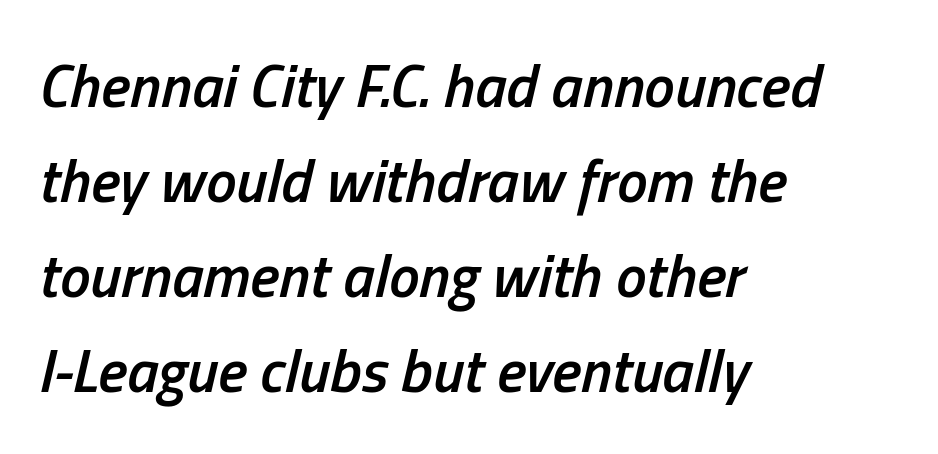
The image shows 61 px semibold, condensed type, italic (leaning right); set left-aligned, normal line spacing (1.56x), normal letter spacing, not underlined; low stroke contrast and a medium x-height.
